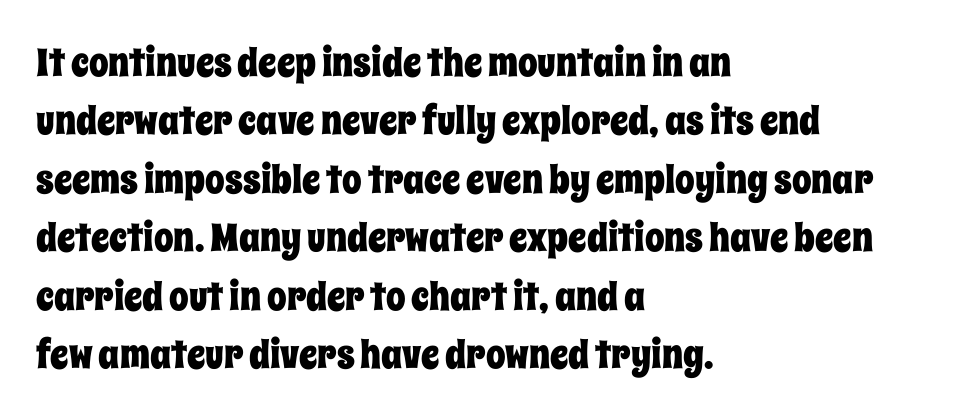
Q: Is the text italic (slanted)? A: No, it is upright.
Q: Is the text underlined? A: No.
Q: How is the paragraph aligned? A: Left-aligned.
Q: Is the spacing between letters normal or unusually wide? A: Normal.
Q: Is the spacing between lines tight, normal or loose? A: Normal.
Q: Width (condensed, normal, or wide)? A: Condensed.
Q: Stroke contrast? A: Low.
Q: x-height? A: Large.
Q: Monospaced? A: No.
